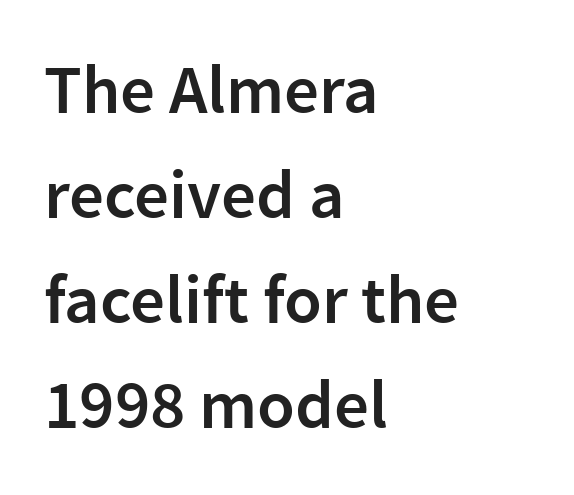
Check the space under the baseline: it is left empty. The line-height multiplier appears to be the usual default. Glyph-to-glyph distance matches everyday printed text. The font is running at a semibold setting, under full bold. No italicization has been applied; the sample stays upright.
